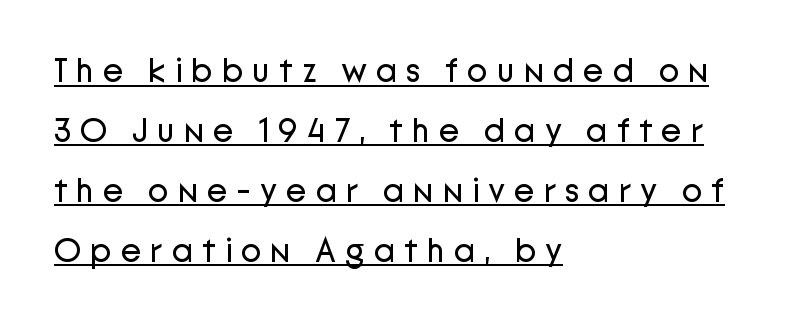
In terms of letterform style, serifs are entirely absent. Is the type heavy? It reads as light-to-regular instead. Glyph-to-glyph distance is far greater than everyday printed text. A classic flush-left, rag-right setting is used for this passage. Each letter keeps its own natural width here, so spacing adapts to shape.
